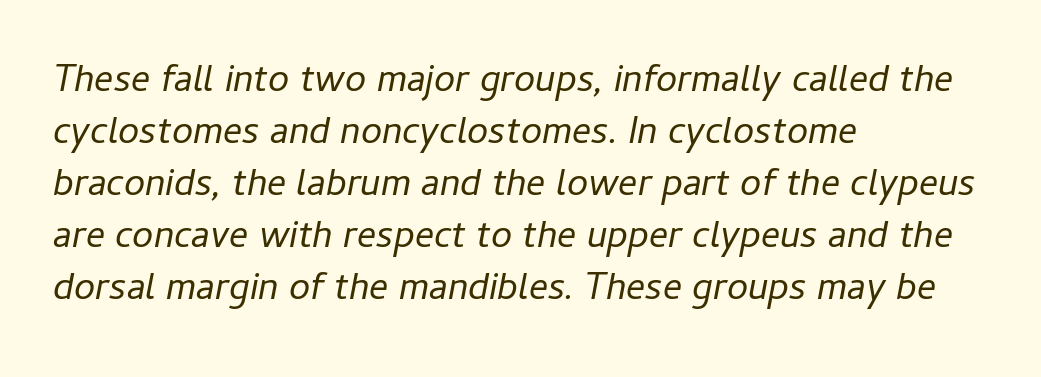
Q: Is the text bold? A: No.
Q: Is the text italic (slanted)? A: Yes, it leans right by about 11 degrees.
Q: Is the text underlined? A: No.
Q: How is the paragraph aligned? A: Left-aligned.
Q: Is the spacing between letters normal or unusually wide? A: Normal.
Q: Is the spacing between lines tight, normal or loose? A: Normal.
Q: Width (condensed, normal, or wide)? A: Normal.
Q: Stroke contrast? A: Low.
Q: x-height? A: Medium.
Q: Monospaced? A: No.
